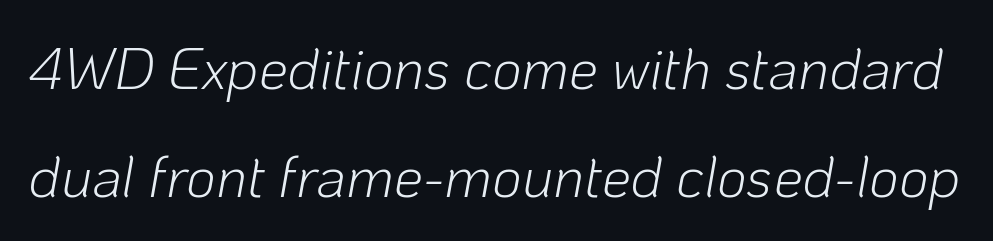
The image shows 58 px light type, italic (leaning right); set line spacing 1.87x, normal letter spacing, not underlined; low stroke contrast and a medium x-height.
